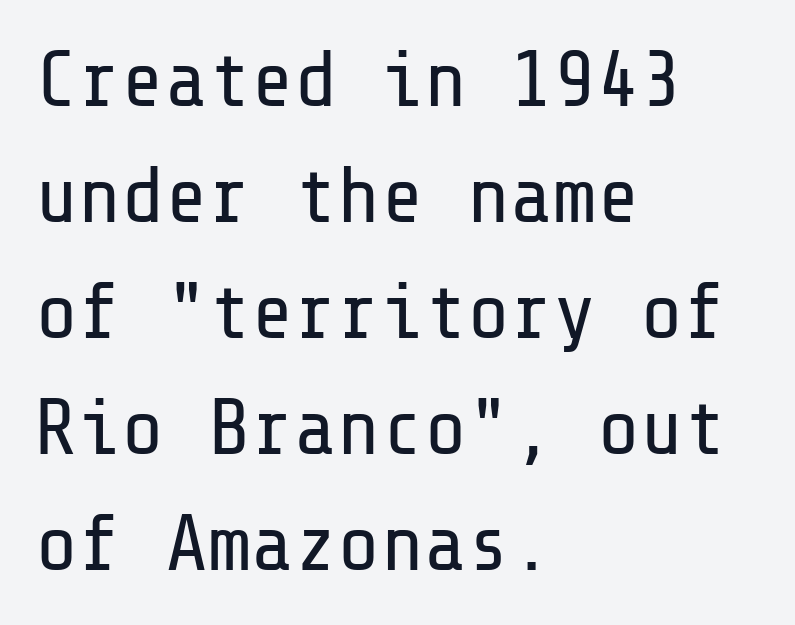
{"serif": "no", "italic": "no", "bold": "no", "weight": "regular", "width": "normal", "stroke_contrast": "low", "x_height": "medium", "underline": "no", "align": "left", "line_spacing": "normal", "line_spacing_ratio": 1.45, "letter_spacing": "normal", "letter_spacing_em": 0.0, "glyph_px": 80}
